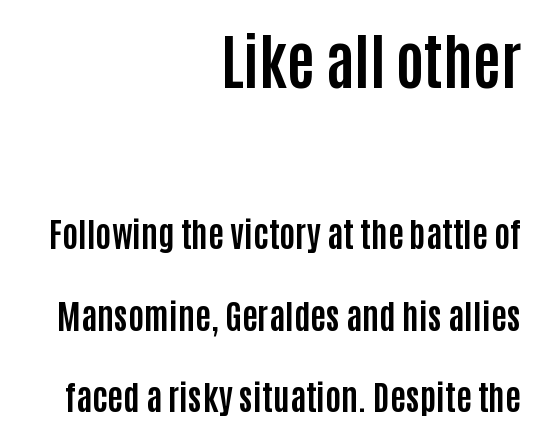
Typeset ragged left — the right edge is the straight one. Do the characters align in a grid? No, the font is proportional. Posture: straight, roman, zero tilt. The text was rendered using a sans face with plain stroke endings. If you measured baseline to baseline, you'd find a long distance. Underline: absent.
